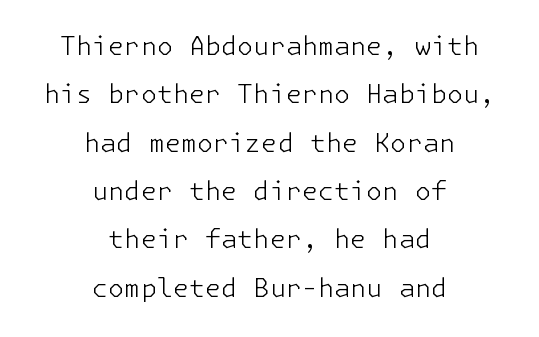
Line starts and ends both wander, symmetrically. The lettering holds an erect, upright posture throughout. Unbolded letterforms with no extra heft. The passage shown is not underscored anywhere.
